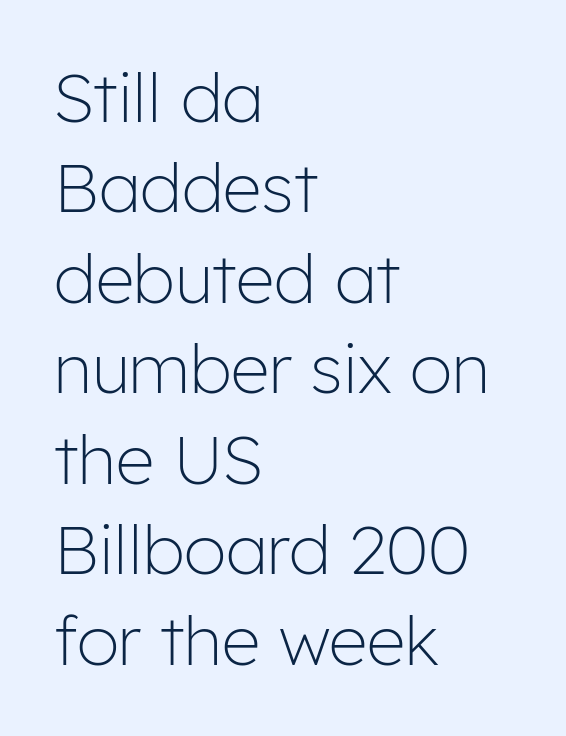
These lines are set flush left with a ragged right edge. Glance below the letters and you will spot only blank space. How are the letters spaced? Ordinarily, with no added tracking. The vertical gap from one line to the next is medium. The axis of the letterforms is exactly vertical. Note: no serifs on the glyphs.
